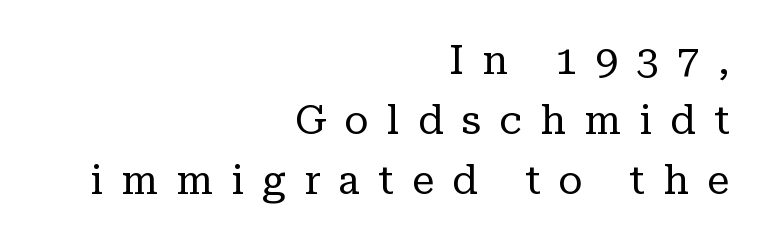
Baseline-to-baseline distance is the conventional proportion of letter height. Type style note: has serifs. Looks like regular typesetting: each glyph gets only the width it needs. Layout note: lines flush right.
